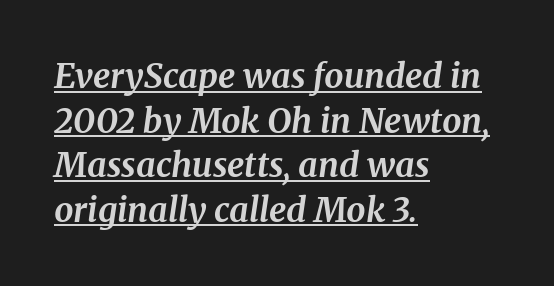
This rendering leaves character spacing at its baseline value. Spacing verdict: proportional, widths tailored to each character. You can see a thin bar hugging the bottom of the glyphs. Students, this is bold: see how much ink each stroke carries. Line beginnings align vertically; line endings do not.
